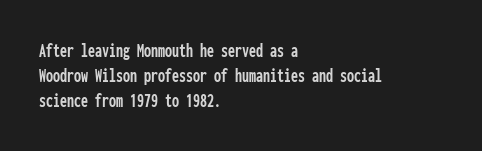
{"italic": "no", "underline": "no", "align": "left", "line_spacing": "normal", "line_spacing_ratio": 1.26, "letter_spacing": "normal", "letter_spacing_em": 0.0, "glyph_px": 20}
